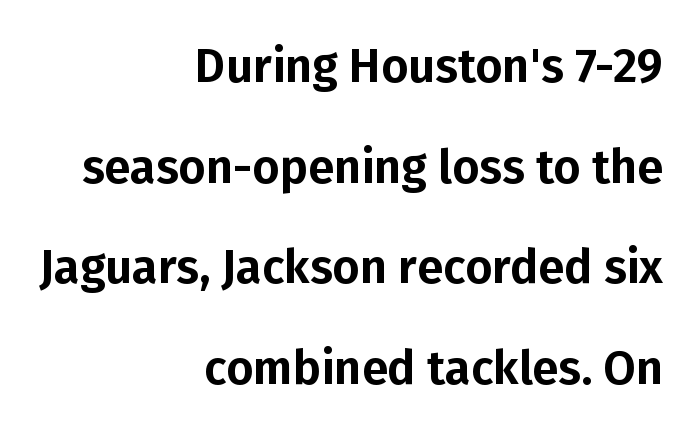
{"serif": "no", "italic": "no", "width": "normal", "stroke_contrast": "low", "x_height": "medium", "monospaced": "no", "underline": "no", "align": "right", "line_spacing": "loose", "line_spacing_ratio": 2.14, "letter_spacing": "normal", "letter_spacing_em": 0.0, "glyph_px": 47}
